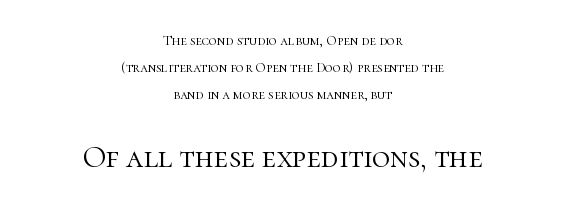
Is this a sans? No — the strokes have serifs. A quiet, ordinary-to-light weight characterises the typeface. The composition opens small and finishes big. The paragraph shown floats in the horizontal middle. Rule under the text: the space is simply empty.
